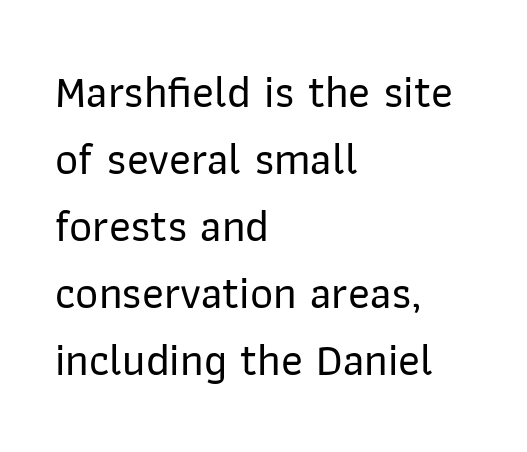
The image shows 45 px sans-serif type, upright; set left-aligned, normal line spacing (1.49x), normal letter spacing, not underlined; low stroke contrast and a medium x-height.
